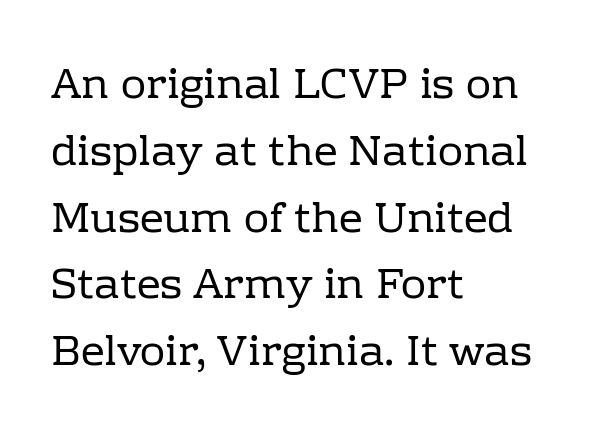
Q: Is the text bold? A: No.
Q: Is the text italic (slanted)? A: No, it is upright.
Q: Is the typeface a serif or a sans-serif typeface? A: Serif.
Q: Is the text underlined? A: No.
Q: How is the paragraph aligned? A: Left-aligned.
Q: Is the spacing between letters normal or unusually wide? A: Normal.
Q: Is the spacing between lines tight, normal or loose? A: Normal.
Q: Width (condensed, normal, or wide)? A: Normal.
Q: Stroke contrast? A: Low.
Q: x-height? A: Medium.
Q: Monospaced? A: No.
